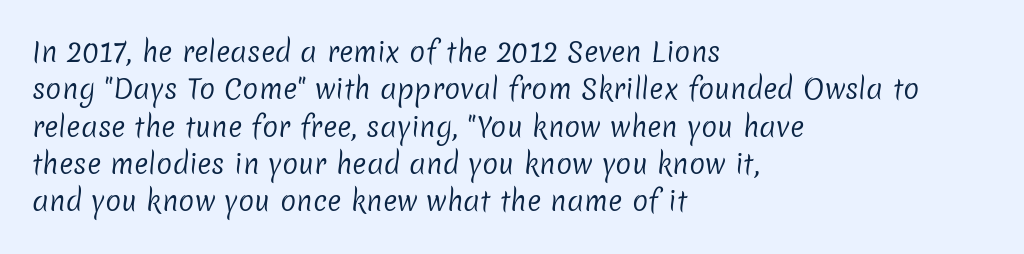
Q: Is the text bold? A: No.
Q: Is the text underlined? A: No.
Q: How is the paragraph aligned? A: Left-aligned.
Q: Is the spacing between letters normal or unusually wide? A: Normal.
Q: Is the spacing between lines tight, normal or loose? A: Normal.
